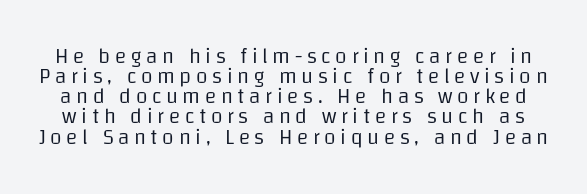
The image shows 21 px text type, upright; set tight line spacing (0.96x), unusually wide letter spacing (+0.22 em), not underlined.
